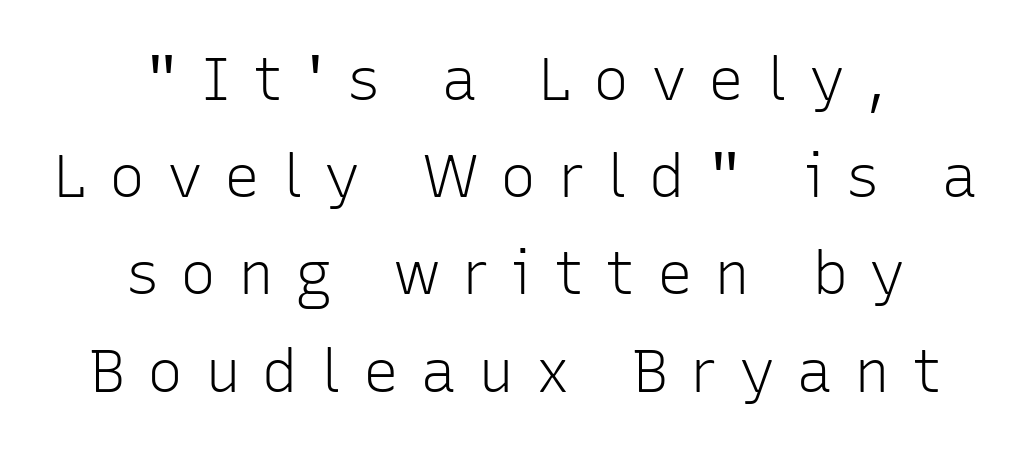
Does the leading feel generous? No, just average. Short and long lines alike share a common midpoint. Ordinary non-slanted type is in use. Grotesque or geometric, the face here clearly has no serifs. Caption: face not bold, strokes unweighted.
